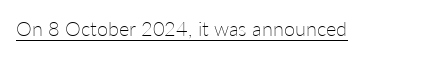
The image shows 20 px text type, upright; set normal letter spacing, underlined.
